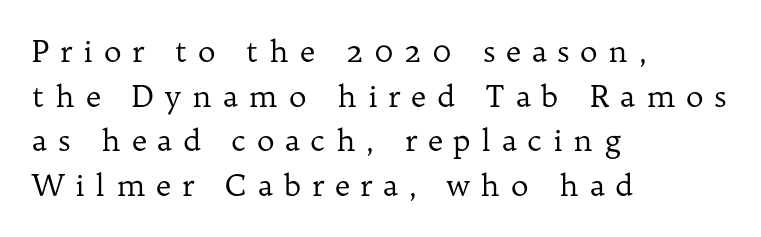
Letterform terminals end in serifs throughout the passage. Between one letter and the next there's a generous, obvious gap. Spacing verdict: proportional, widths tailored to each character. This rendering features lettering with no underline.
